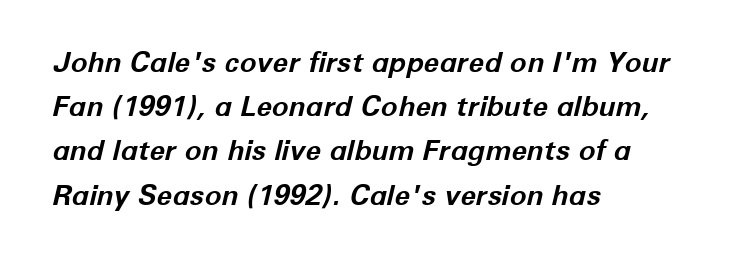
Q: Is the text bold? A: Yes.
Q: Is the text italic (slanted)? A: Yes, it leans right by about 12 degrees.
Q: Is the text underlined? A: No.
Q: How is the paragraph aligned? A: Left-aligned.
Q: Is the spacing between letters normal or unusually wide? A: Normal.
Q: Is the spacing between lines tight, normal or loose? A: Normal.
Q: Width (condensed, normal, or wide)? A: Normal.
Q: Stroke contrast? A: Low.
Q: x-height? A: Medium.
Q: Monospaced? A: No.
